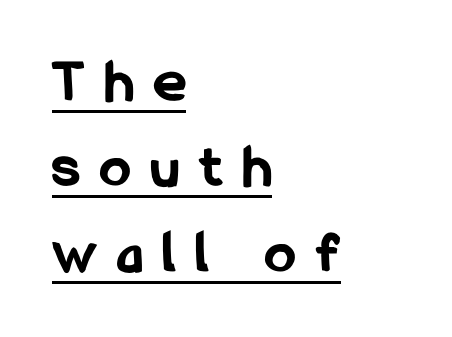
{"serif": "no", "italic": "no", "bold": "yes", "weight": "bold", "width": "condensed", "stroke_contrast": "low", "x_height": "medium", "monospaced": "no", "underline": "yes", "align": "left", "line_spacing": "normal", "line_spacing_ratio": 1.4, "letter_spacing": "wide", "letter_spacing_em": 0.34, "glyph_px": 61}
